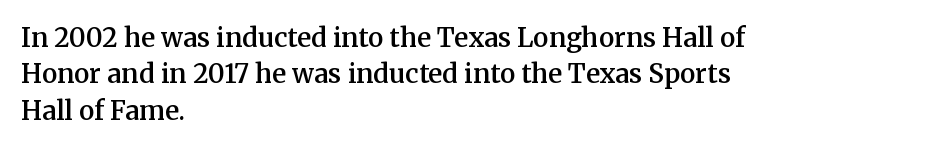
Each glyph is drawn with semibold strokes, heavier than normal yet not fully bold. Each word holds together tightly as a unit, with standard inter-letter gaps. These lines sit exactly where default settings would place them. Every row of glyphs begins at an identical x-position on the left.
